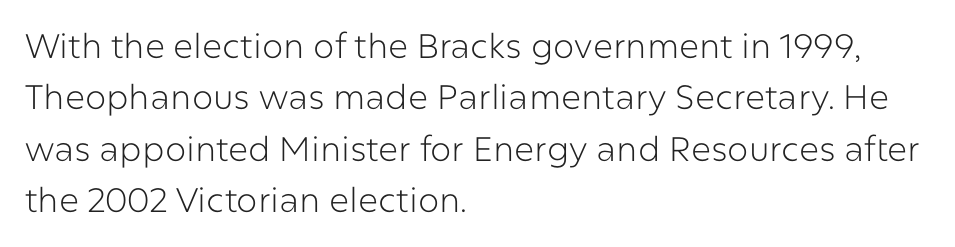
How would I describe the line gaps? Plain and ordinary. Words float on clear page, feet unadorned. On a weight scale, this lands at 450 or below. The rag falls on the right side of this text block. Serif or sans? Sans — the stroke terminals are bare. Tracking here is standard; glyphs follow each other at the usual distance.
